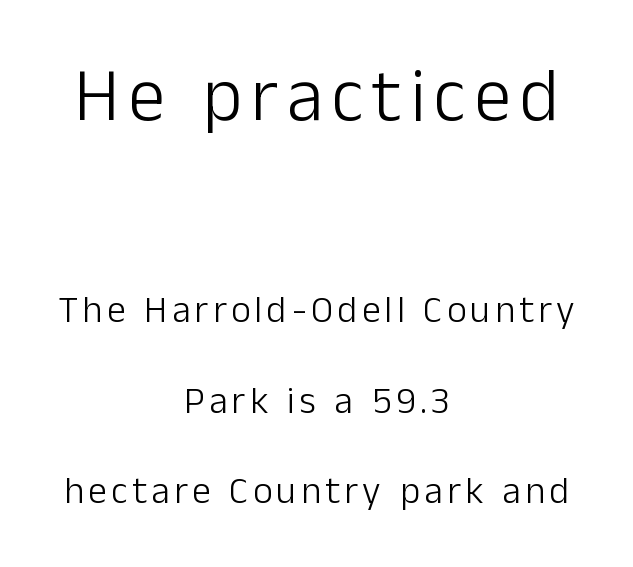
The image shows 75 px light sans-serif type, upright; set centered, loose line spacing (2.38x), not underlined; the first (top) block is 1.97x larger; low stroke contrast and a medium x-height.
